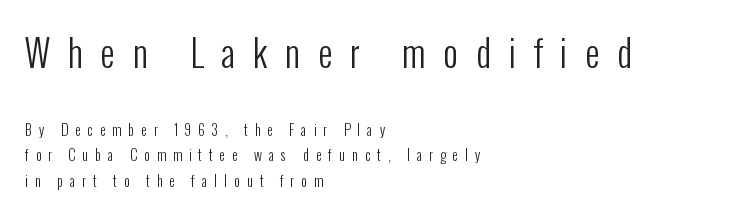
Every stem runs plumb, perpendicular to the baseline. The passage shown begins with its larger block and ends with its smaller one. Display-style spreading of the glyphs; the letterfit is very open. Varying glyph widths throughout — classic text-font behaviour.
